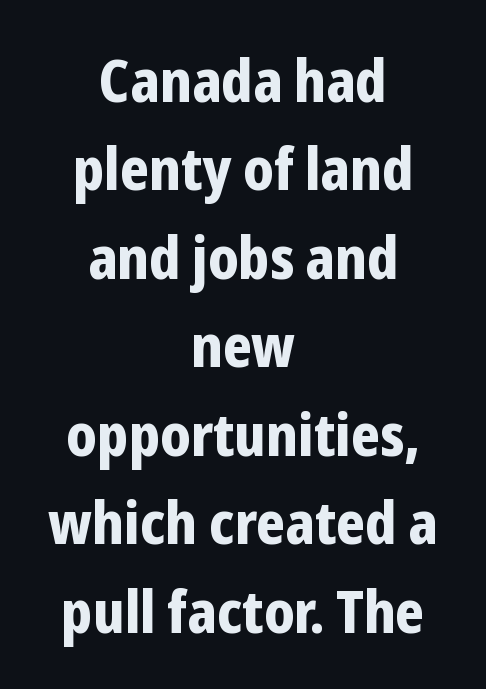
The image shows 59 px bold, condensed sans-serif type, upright; set centered, normal line spacing (1.5x), normal letter spacing, not underlined; low stroke contrast and a medium x-height.
